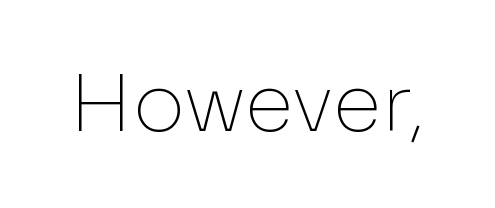
Q: Is the text bold? A: No.
Q: Is the text italic (slanted)? A: No, it is upright.
Q: Is the typeface a serif or a sans-serif typeface? A: Sans-serif.
Q: Is the text underlined? A: No.
Q: Is the spacing between letters normal or unusually wide? A: Normal.
Q: Width (condensed, normal, or wide)? A: Normal.
Q: Stroke contrast? A: Low.
Q: x-height? A: Medium.
Q: Monospaced? A: No.
